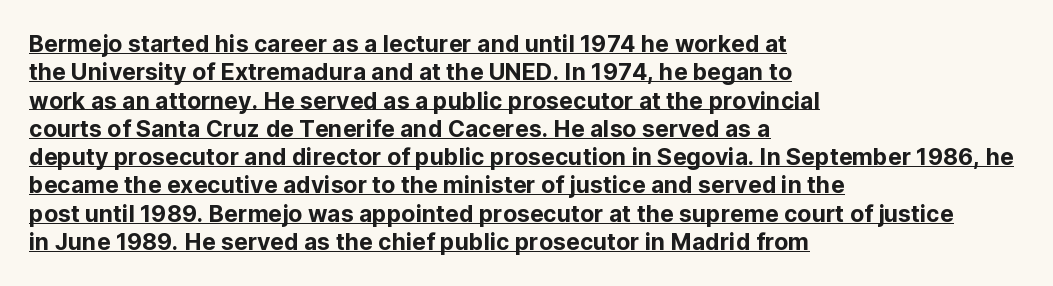
Q: Is the text italic (slanted)? A: No, it is upright.
Q: Is the text underlined? A: Yes.
Q: How is the paragraph aligned? A: Left-aligned.
Q: Is the spacing between letters normal or unusually wide? A: Normal.
